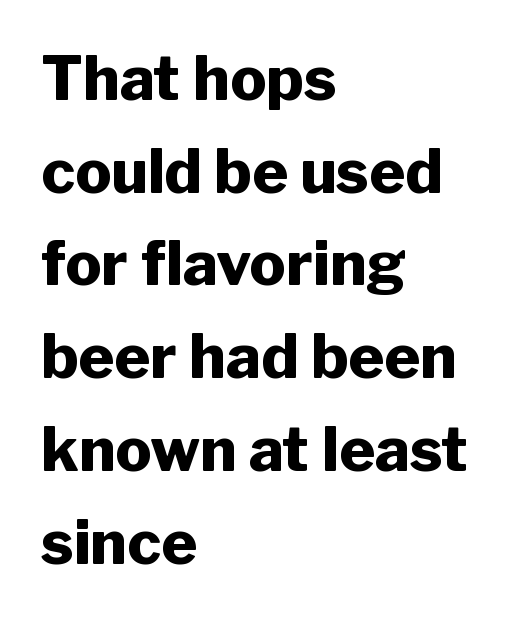
The image shows 61 px heavy sans-serif type, upright; set left-aligned, normal line spacing (1.52x), normal letter spacing, not underlined; low stroke contrast and a medium x-height.
